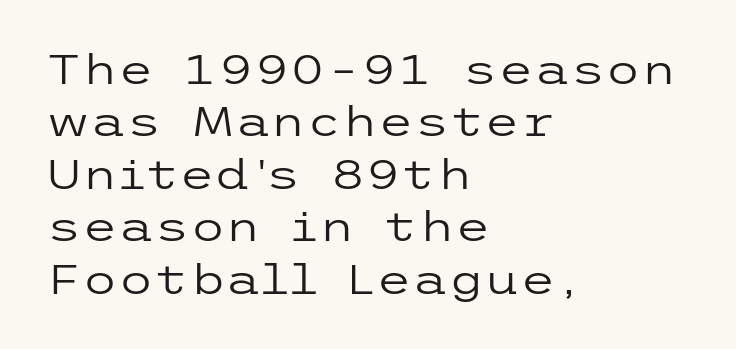
What stands out about the letter spacing? Nothing — it is the standard amount. On a weight scale, this lands at 450 or below. Stroke terminals: plain, sans-serif. It's the straight-up-and-down kind of type.
